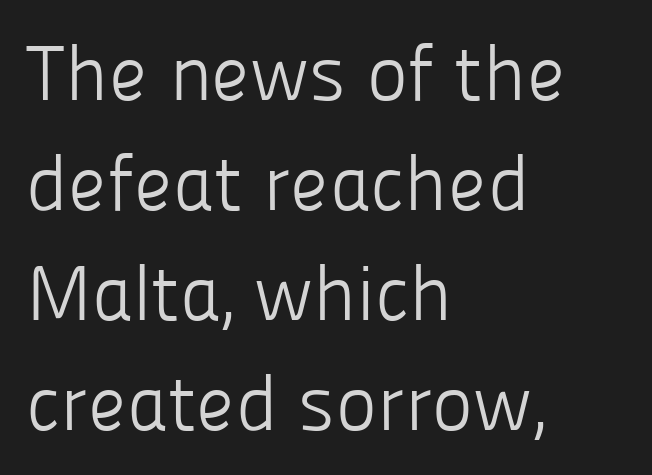
The strokes carry an ordinary text weight at most. Each line starts at the same left margin while the right side varies. The glyphs are unaccompanied by any horizontal stroke below them. You can tell it's not italic because the verticals are truly vertical. The passage shown is typed in a proportional face where columns would drift.
